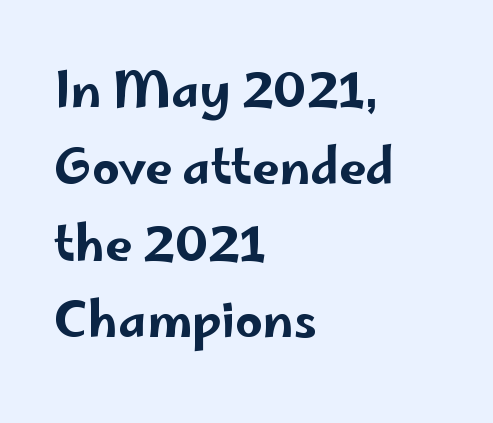
{"serif": "no", "italic": "no", "width": "wide", "stroke_contrast": "low", "x_height": "small", "monospaced": "no", "underline": "no", "align": "left", "line_spacing": "normal", "line_spacing_ratio": 1.6, "letter_spacing": "normal", "letter_spacing_em": 0.0, "glyph_px": 48}
